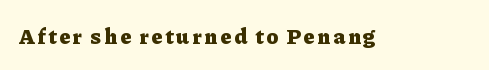
{"italic": "no", "bold": "yes", "underline": "no", "glyph_px": 22}
